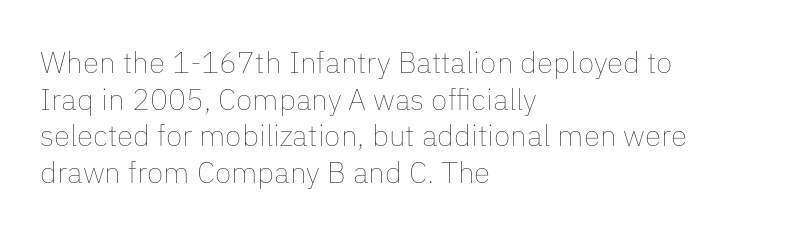
The image shows 30 px thin type, upright; set left-aligned, line spacing 1.22x, normal letter spacing, not underlined; low stroke contrast and a medium x-height.
